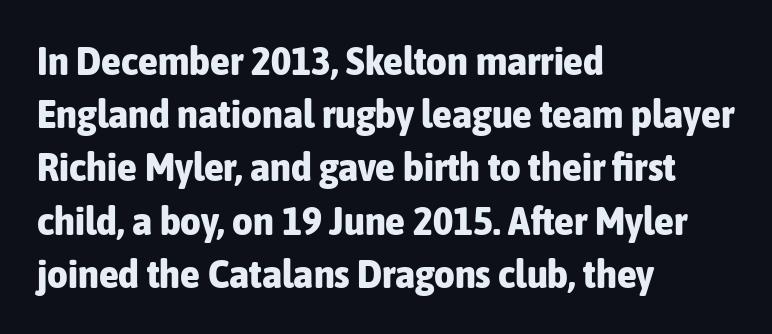
The image shows 40 px bold, condensed sans-serif type, upright; set left-aligned, normal line spacing (1.33x), normal letter spacing, not underlined; low stroke contrast and a medium x-height.
